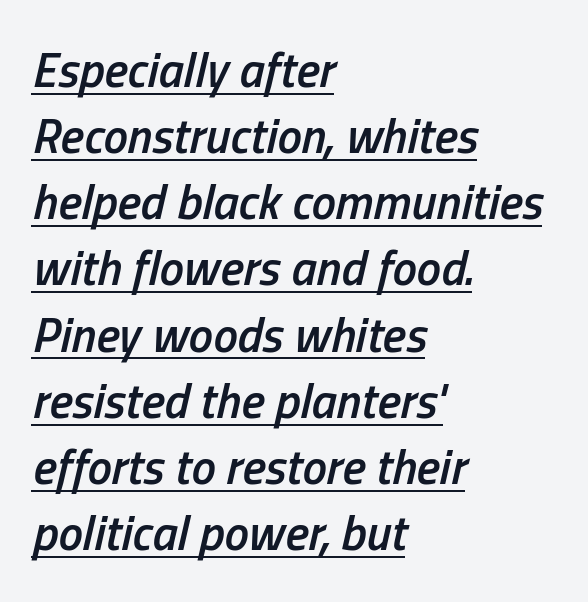
The image shows 49 px semibold, condensed type, italic (leaning right); set left-aligned, normal line spacing (1.35x), normal letter spacing, underlined; low stroke contrast and a medium x-height.
